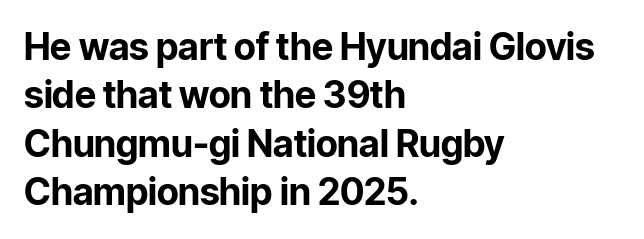
The image shows 37 px bold sans-serif type, upright; set left-aligned, normal line spacing (1.31x), normal letter spacing, not underlined; low stroke contrast and a medium x-height.
